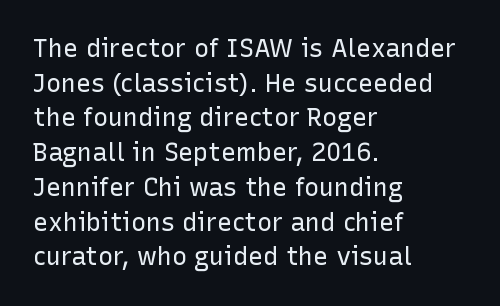
Q: Is the text bold? A: No.
Q: Is the text italic (slanted)? A: No, it is upright.
Q: Is the text underlined? A: No.
Q: How is the paragraph aligned? A: Left-aligned.
Q: Is the spacing between letters normal or unusually wide? A: Normal.
Q: Is the spacing between lines tight, normal or loose? A: Normal.
